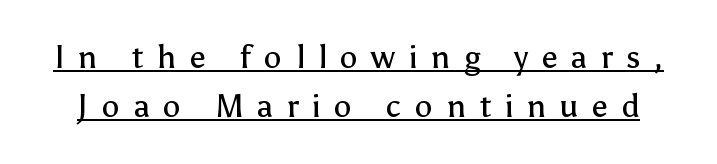
{"serif": "no", "italic": "no", "bold": "no", "weight": "regular", "width": "normal", "stroke_contrast": "low", "x_height": "medium", "monospaced": "no", "underline": "yes", "line_spacing": "normal", "line_spacing_ratio": 1.54, "letter_spacing": "wide", "letter_spacing_em": 0.42, "glyph_px": 32}
